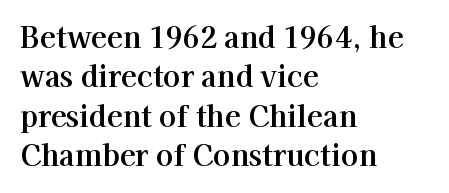
Q: Is the text italic (slanted)? A: No, it is upright.
Q: Is the typeface a serif or a sans-serif typeface? A: Serif.
Q: Is the text underlined? A: No.
Q: How is the paragraph aligned? A: Left-aligned.
Q: Is the spacing between letters normal or unusually wide? A: Normal.
Q: Is the spacing between lines tight, normal or loose? A: Normal.
Q: Width (condensed, normal, or wide)? A: Normal.
Q: Stroke contrast? A: High.
Q: x-height? A: Medium.
Q: Monospaced? A: No.
